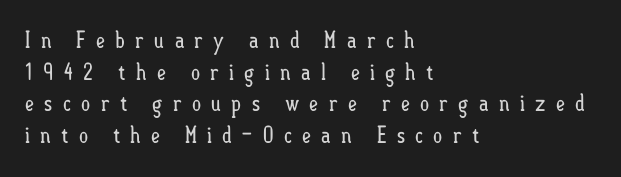
Is the block centered? No — it sits flush against the left margin. Caption: expanded tracking, letters set apart. Vertical stems look standard width or narrower in stroke. Line spacing here is normal. This is the regular roman posture of the typeface.
